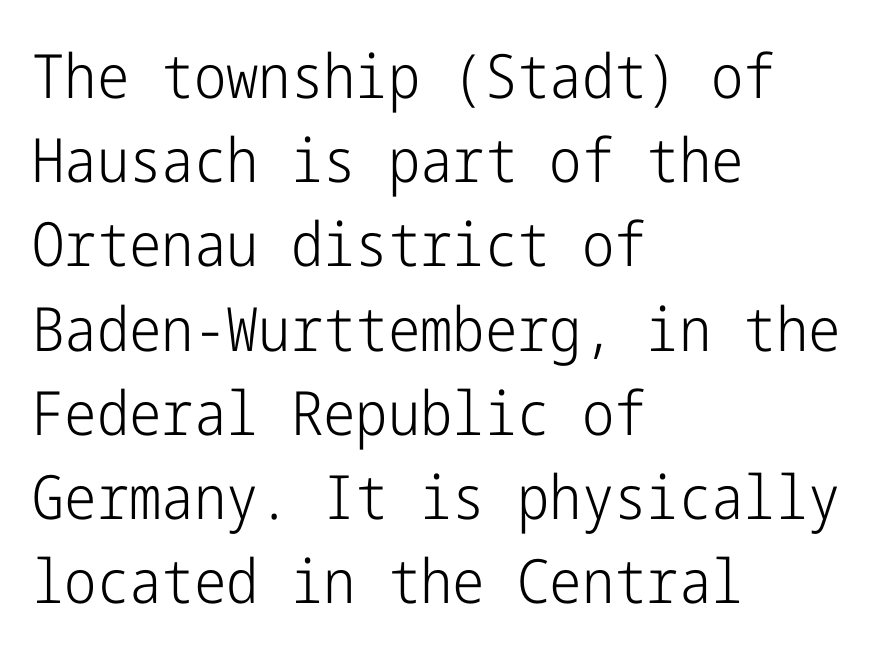
{"serif": "no", "italic": "no", "bold": "no", "weight": "light", "width": "condensed", "stroke_contrast": "low", "x_height": "medium", "underline": "no", "align": "left", "line_spacing": "normal", "line_spacing_ratio": 1.38, "letter_spacing": "normal", "letter_spacing_em": 0.0, "glyph_px": 61}
